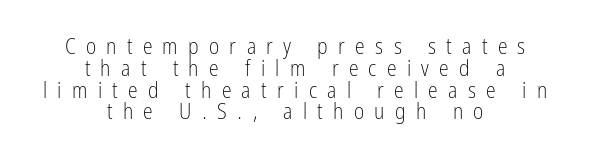
{"italic": "no", "bold": "no", "underline": "no", "align": "center", "line_spacing": "tight", "line_spacing_ratio": 0.99, "letter_spacing": "wide", "letter_spacing_em": 0.47, "glyph_px": 22}
